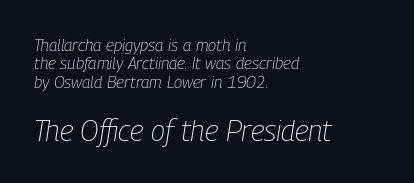
{"italic": "yes", "lean": "right", "slant_degrees": 9, "bold": "no", "weight": "light", "width": "condensed", "stroke_contrast": "low", "x_height": "medium", "monospaced": "no", "underline": "no", "align": "left", "line_spacing": "tight", "line_spacing_ratio": 1.08, "letter_spacing": "normal", "letter_spacing_em": 0.0, "larger_block": "second", "size_ratio": 1.71, "glyph_px": 29}
